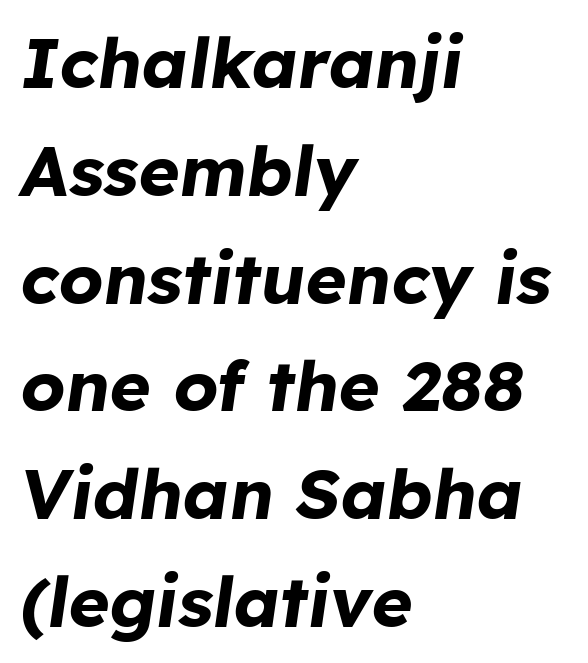
Q: Is the text bold? A: Yes.
Q: Is the text italic (slanted)? A: Yes, it leans right by about 8 degrees.
Q: Is the text underlined? A: No.
Q: How is the paragraph aligned? A: Left-aligned.
Q: Is the spacing between letters normal or unusually wide? A: Normal.
Q: Is the spacing between lines tight, normal or loose? A: Normal.
Q: Width (condensed, normal, or wide)? A: Normal.
Q: Stroke contrast? A: Low.
Q: x-height? A: Medium.
Q: Monospaced? A: No.
